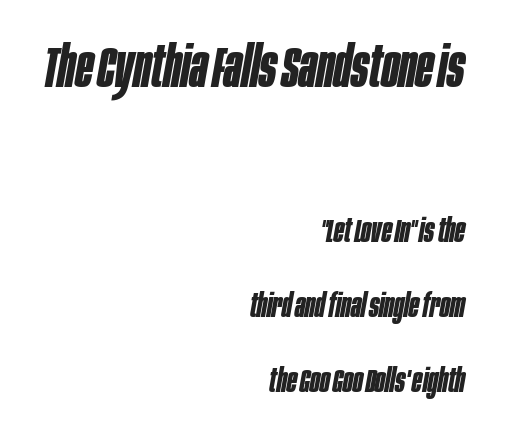
{"italic": "yes", "lean": "right", "slant_degrees": 10, "bold": "yes", "weight": "bold", "width": "condensed", "stroke_contrast": "low", "x_height": "large", "monospaced": "no", "underline": "no", "align": "right", "line_spacing": "loose", "line_spacing_ratio": 2.26, "letter_spacing": "normal", "letter_spacing_em": 0.0, "larger_block": "first", "size_ratio": 1.73, "glyph_px": 57}
